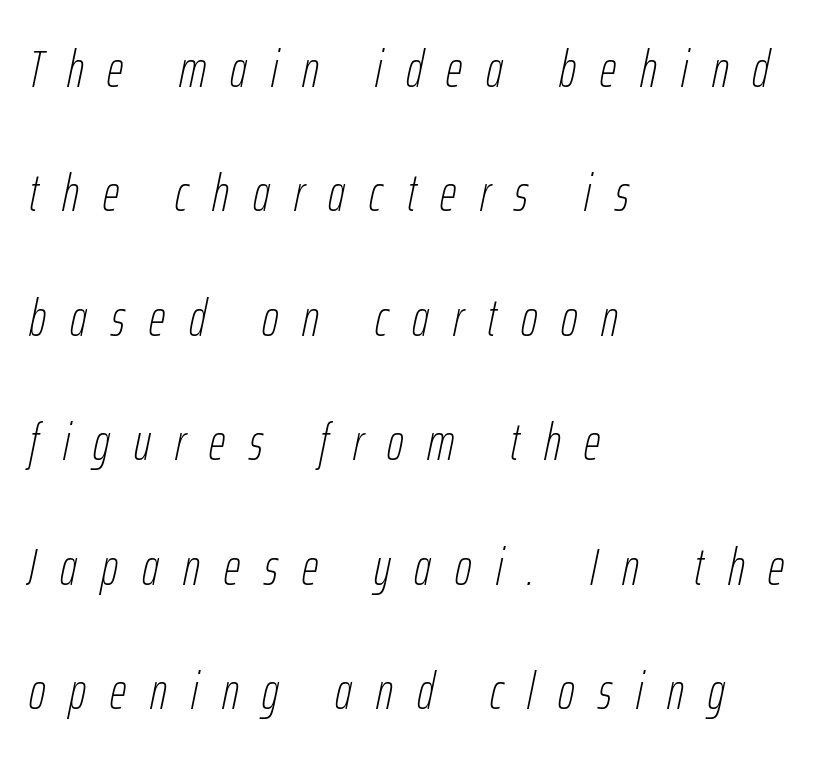
{"italic": "yes", "lean": "right", "slant_degrees": 12, "bold": "no", "weight": "thin", "width": "condensed", "stroke_contrast": "low", "x_height": "medium", "monospaced": "no", "underline": "no", "align": "left", "line_spacing": "loose", "line_spacing_ratio": 2.44, "letter_spacing": "wide", "letter_spacing_em": 0.47, "glyph_px": 51}
